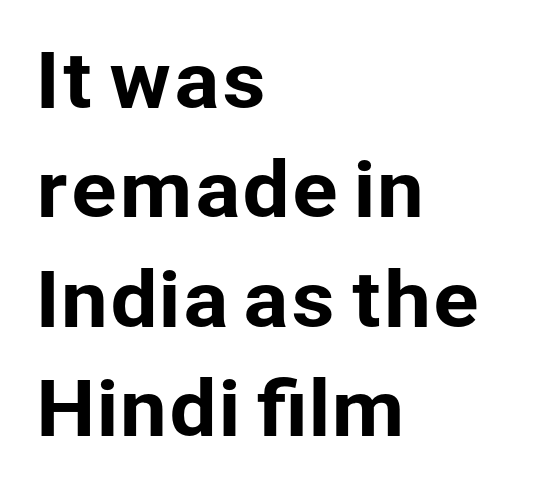
Nobody drew a line under any word here. The text block is weighted toward the left margin, trailing off unevenly rightward. What's the leading like? Ordinary, nothing unusual. The passage shown is typed in a proportional face where columns would drift. Font category for this specimen: sans-serif. Look at the tracking — it's just the regular setting, nothing added.
